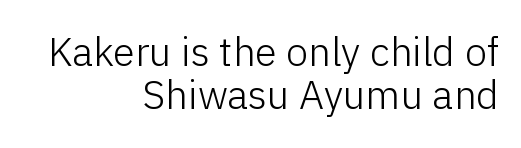
{"serif": "no", "italic": "no", "bold": "no", "weight": "light", "width": "normal", "stroke_contrast": "low", "x_height": "medium", "monospaced": "no", "underline": "no", "align": "right", "line_spacing": "tight", "line_spacing_ratio": 1.07, "letter_spacing": "normal", "letter_spacing_em": 0.0, "glyph_px": 40}
